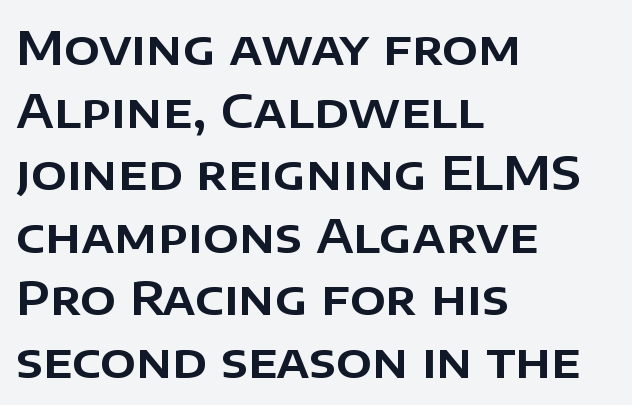
The image shows 47 px sans-serif type, upright; set left-aligned, normal line spacing (1.33x), normal letter spacing, not underlined; low stroke contrast and a large x-height.
